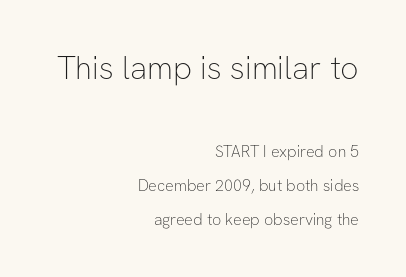
{"serif": "no", "italic": "no", "bold": "no", "weight": "thin", "width": "normal", "stroke_contrast": "low", "x_height": "medium", "monospaced": "no", "underline": "no", "align": "right", "line_spacing": "loose", "line_spacing_ratio": 2.13, "letter_spacing": "normal", "letter_spacing_em": 0.0, "larger_block": "first", "size_ratio": 2.0, "glyph_px": 32}
